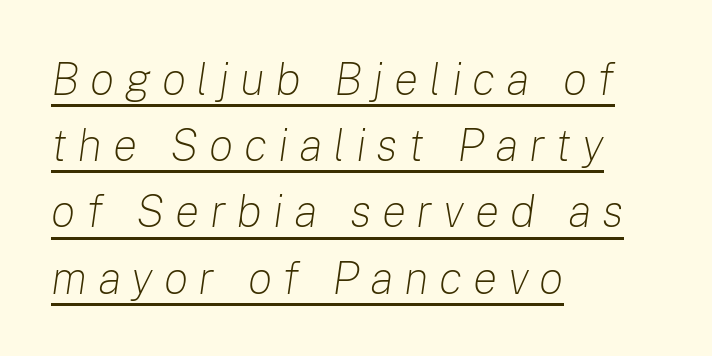
Q: Is the text bold? A: No.
Q: Is the text italic (slanted)? A: Yes, it leans right by about 8 degrees.
Q: Is the text underlined? A: Yes.
Q: How is the paragraph aligned? A: Left-aligned.
Q: Is the spacing between letters normal or unusually wide? A: Unusually wide.
Q: Is the spacing between lines tight, normal or loose? A: Normal.
Q: Width (condensed, normal, or wide)? A: Normal.
Q: Stroke contrast? A: Low.
Q: x-height? A: Medium.
Q: Monospaced? A: No.
